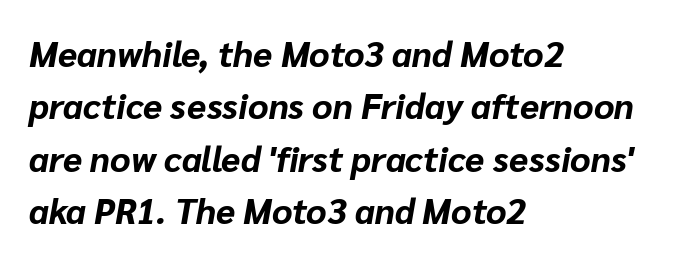
The image shows 35 px bold type, italic (leaning right); set left-aligned, normal line spacing (1.5x), normal letter spacing, not underlined; low stroke contrast and a medium x-height.
